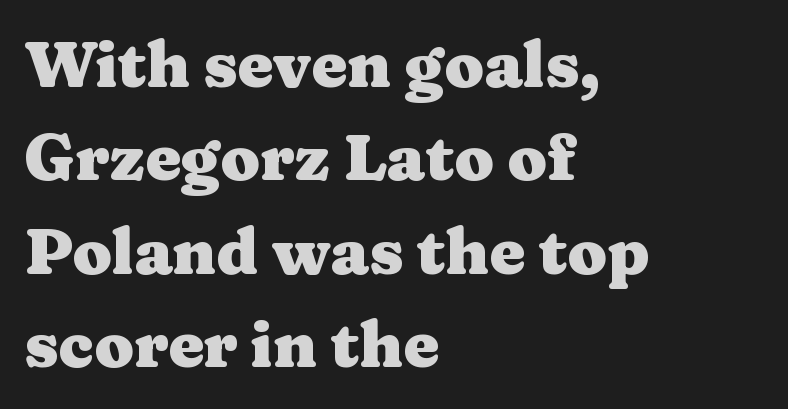
{"serif": "yes", "italic": "no", "bold": "yes", "weight": "heavy", "width": "wide", "stroke_contrast": "medium", "x_height": "medium", "monospaced": "no", "underline": "no", "align": "left", "line_spacing": "normal", "line_spacing_ratio": 1.46, "letter_spacing": "normal", "letter_spacing_em": 0.0, "glyph_px": 64}
